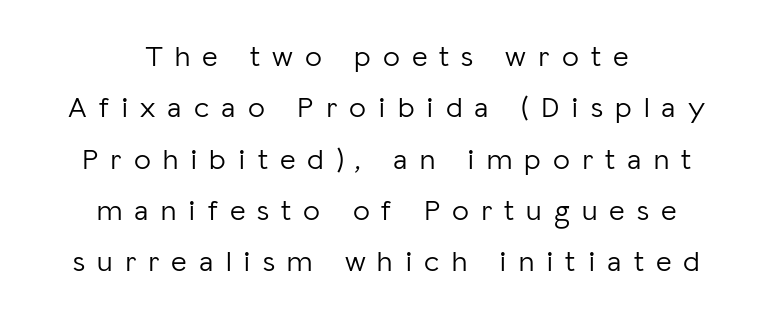
This sample uses expanded letter spacing, leaving extra air between glyphs. Stroke terminals: plain, sans-serif. Words float on clear page, feet unadorned. The passage shown is typed in a proportional face where columns would drift. Counters stay open thanks to moderate or lighter strokes. If you drew a line through each stem, it would be perfectly vertical.
